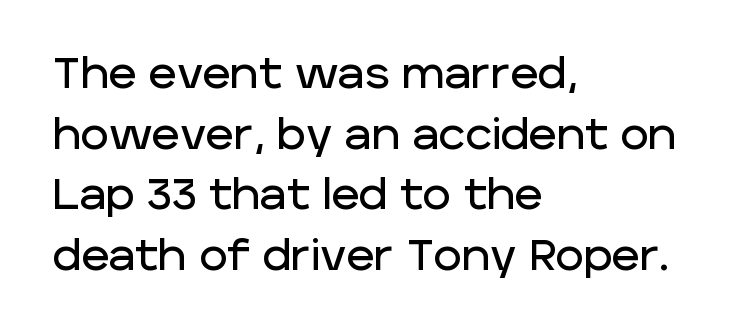
In CSS terms this would be text-align: left. The glyphs in this specimen are sans serif. Type without underlining. The type sits square on the baseline with zero lean. A normal amount of white space separates one row of letters from the next.
